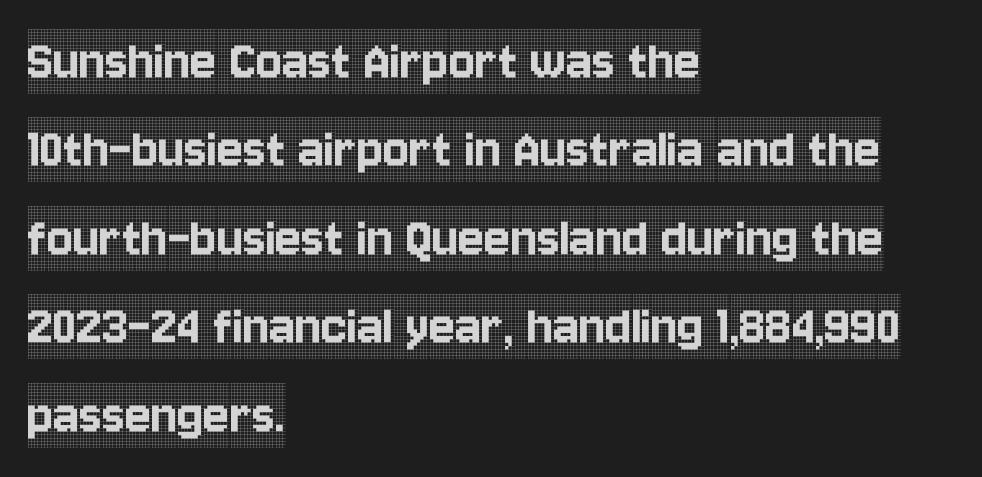
The image shows 61 px condensed serif type, upright; set left-aligned, normal line spacing (1.45x), normal letter spacing, not underlined; a large x-height.
